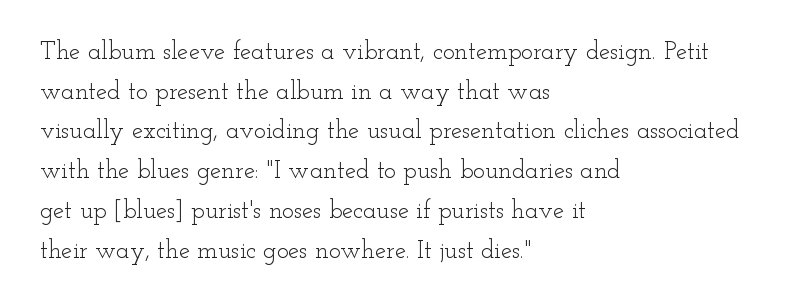
The image shows 25 px text type, upright; set left-aligned, normal line spacing (1.59x), normal letter spacing, not underlined.
